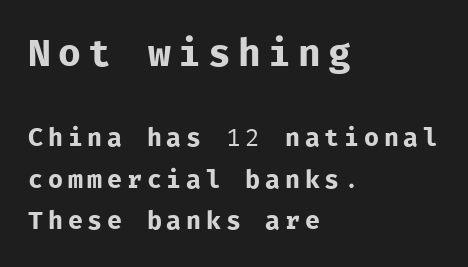
When letters stand straight like this, we call the style roman or upright. The designer gave the opening block more size than the closing block. Fixed-width glyphs throughout — classic coding-font behaviour. Horizontal bands of white between lines are of average thickness. Just letters on the line, the space beneath them empty.
